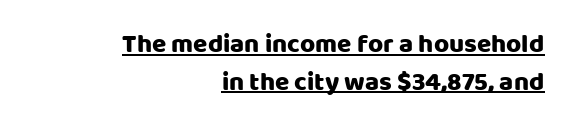
The image shows 26 px text type, upright; set right-aligned, normal line spacing (1.45x), normal letter spacing, underlined.
